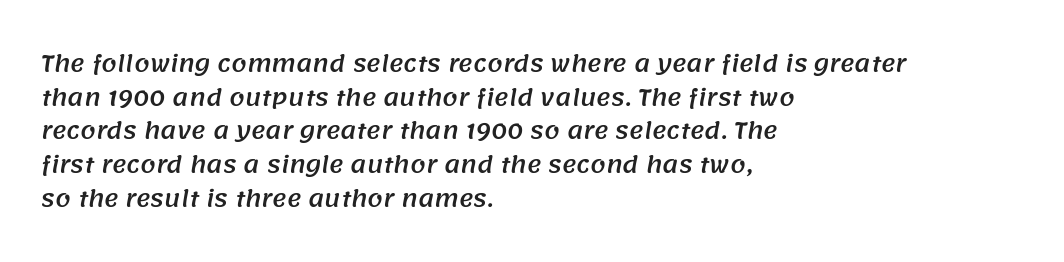
Q: Is the text underlined? A: No.
Q: How is the paragraph aligned? A: Left-aligned.
Q: Is the spacing between letters normal or unusually wide? A: Normal.
Q: Is the spacing between lines tight, normal or loose? A: Normal.
